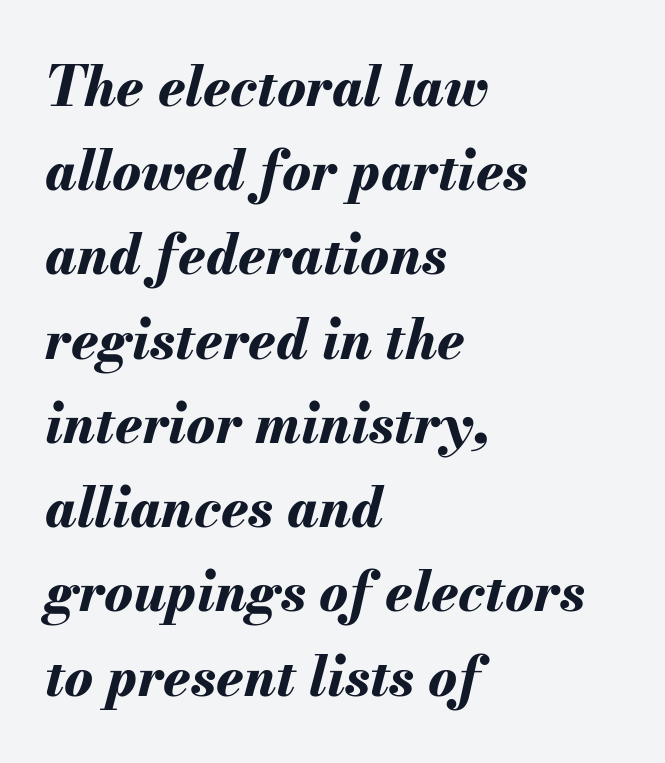
Q: Is the text bold? A: Yes.
Q: Is the text italic (slanted)? A: Yes, it leans right by about 13 degrees.
Q: Is the text underlined? A: No.
Q: How is the paragraph aligned? A: Left-aligned.
Q: Is the spacing between letters normal or unusually wide? A: Normal.
Q: Is the spacing between lines tight, normal or loose? A: Normal.
Q: Width (condensed, normal, or wide)? A: Normal.
Q: Stroke contrast? A: Medium.
Q: x-height? A: Small.
Q: Monospaced? A: No.
